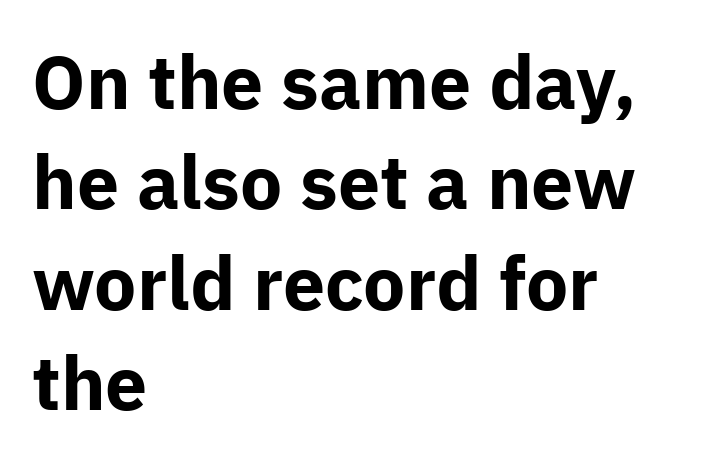
Bare-footed words on every line. Proportional: the letters do not fall into vertical columns. Classification — sans serif. Short and long lines alike share a common starting point at left.
